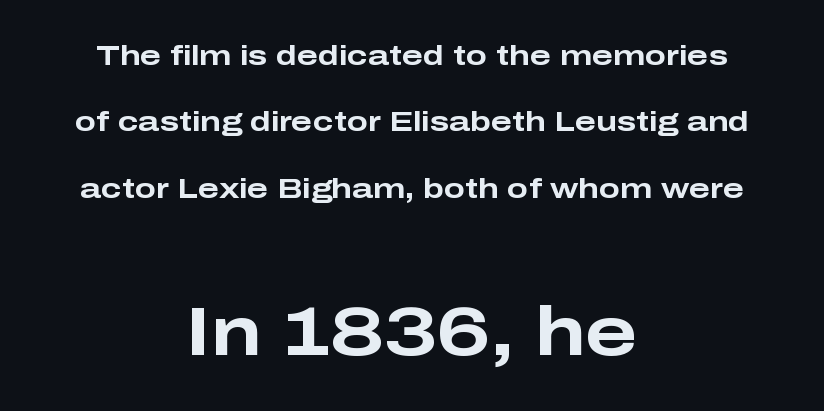
The leading is generous, giving the passage an open texture. Teacher's note: observe the equal gaps on both sides — that is centered alignment. The block sitting lower on the canvas is the one with enlarged characters. Character widths vary here, with narrow letters taking less room than wide ones.
